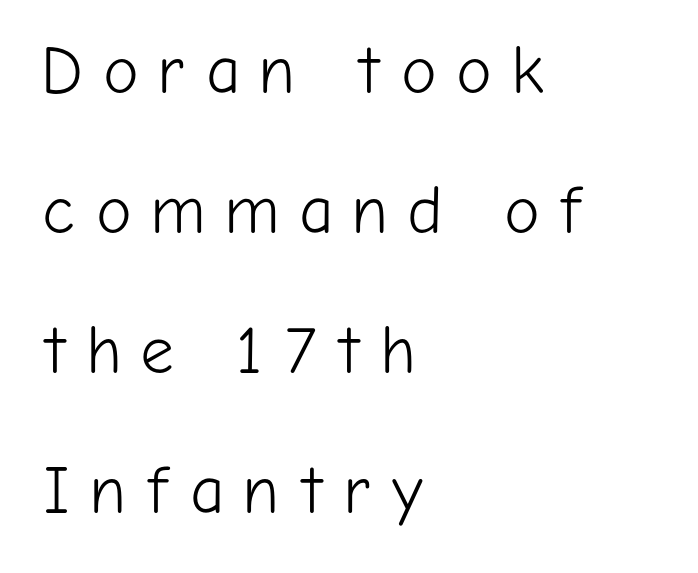
{"serif": "no", "italic": "no", "bold": "no", "weight": "light", "width": "normal", "stroke_contrast": "low", "x_height": "medium", "monospaced": "no", "underline": "no", "align": "left", "line_spacing": "loose", "line_spacing_ratio": 2.09, "letter_spacing": "wide", "letter_spacing_em": 0.29, "glyph_px": 67}
